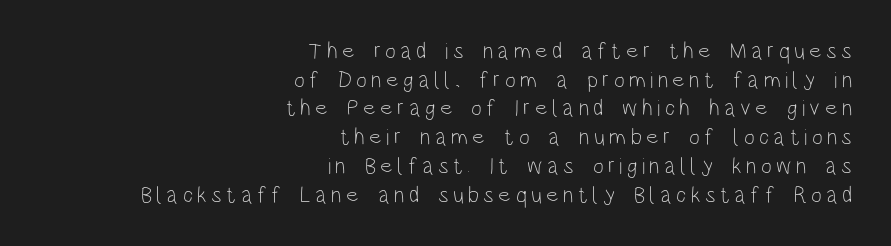
{"italic": "no", "bold": "no", "underline": "no", "align": "right", "line_spacing": "normal", "line_spacing_ratio": 1.25, "glyph_px": 23}
